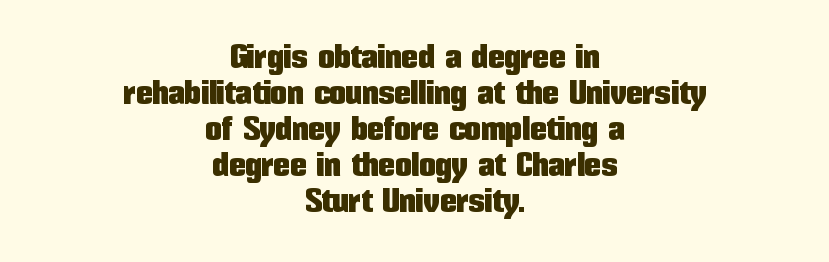
The setting favours the middle, as headings and verse often do. Quick note: not italic, upright. Honestly, the letter spacing is just normal — you wouldn't notice it. Underlining? Definitely not there.
